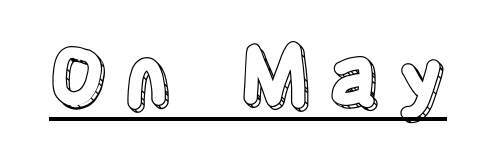
Q: Is the text italic (slanted)? A: No, it is upright.
Q: Is the text underlined? A: Yes.
Q: Is the spacing between letters normal or unusually wide? A: Unusually wide.
Q: Width (condensed, normal, or wide)? A: Condensed.
Q: x-height? A: Large.
Q: Monospaced? A: No.
